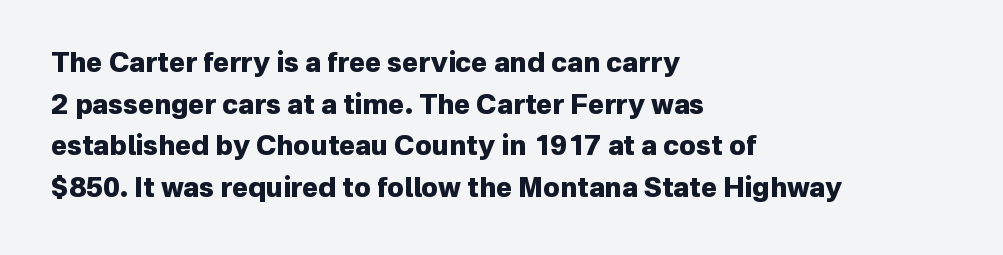
The image shows 27 px bold type, upright; set left-aligned, normal line spacing (1.54x), normal letter spacing, not underlined.
